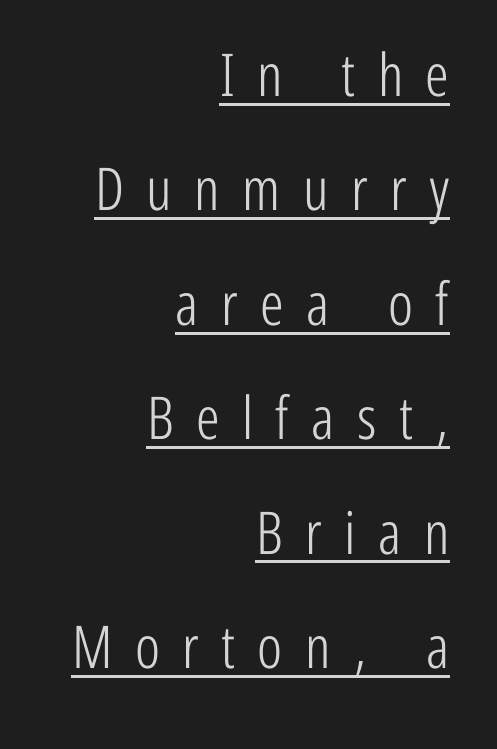
The type is letterspaced generously, with wide tracking. Caption: lettering with a line underneath. Is the stroke heavy? The answer is a plain regular-or-lighter. Characters remain perfectly vertical along every line.
